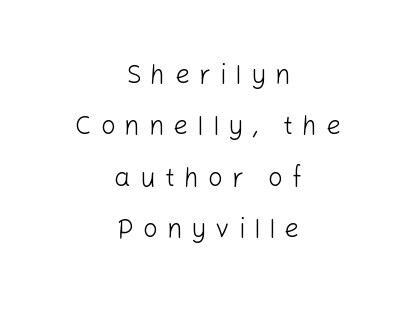
Caption: expanded tracking, letters set apart. Anything drawn beneath the words? Only blank space. Baseline-to-baseline distance is far greater than the letter height. One-word summary of the alignment: center. On a weight scale, this lands at 450 or below. A roman cut, with each character standing at attention.
